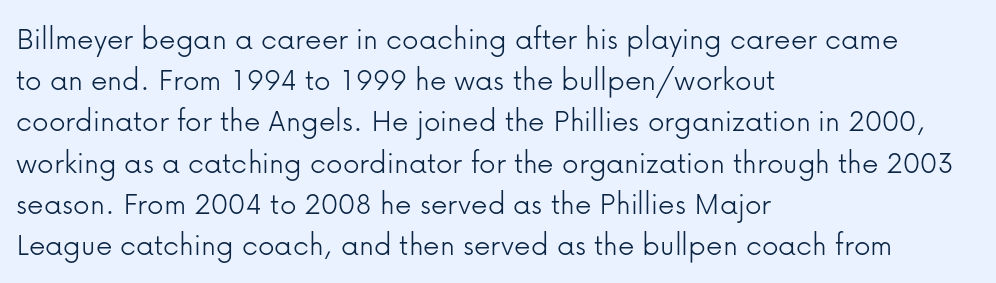
The image shows 33 px light sans-serif type, upright; set left-aligned, normal line spacing (1.25x), normal letter spacing, not underlined; low stroke contrast and a medium x-height.
